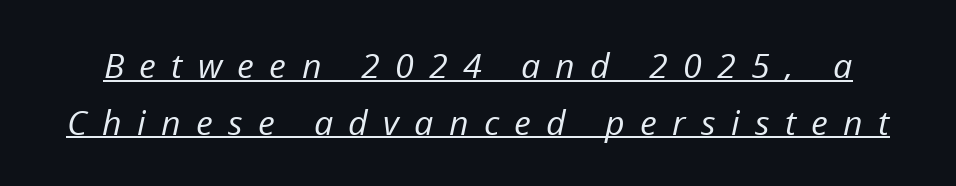
{"italic": "yes", "lean": "right", "slant_degrees": 12, "bold": "no", "weight": "regular", "width": "normal", "stroke_contrast": "low", "x_height": "medium", "monospaced": "no", "underline": "yes", "line_spacing": "normal", "line_spacing_ratio": 1.67, "letter_spacing": "wide", "letter_spacing_em": 0.45, "glyph_px": 34}
